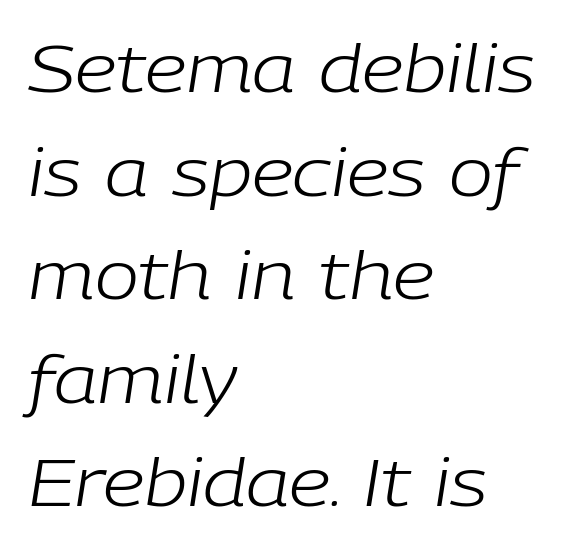
{"italic": "yes", "lean": "right", "slant_degrees": 9, "bold": "no", "weight": "light", "width": "normal", "stroke_contrast": "low", "x_height": "medium", "monospaced": "no", "underline": "no", "align": "left", "line_spacing": "normal", "line_spacing_ratio": 1.57, "letter_spacing": "normal", "letter_spacing_em": 0.0, "glyph_px": 66}
